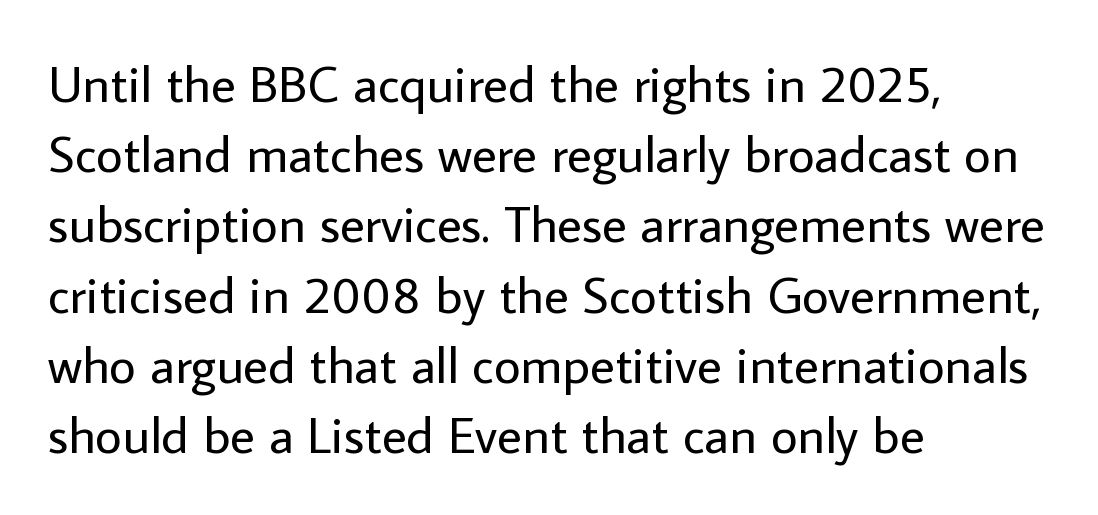
{"serif": "no", "italic": "no", "bold": "no", "weight": "regular", "width": "normal", "stroke_contrast": "low", "x_height": "medium", "monospaced": "no", "underline": "no", "align": "left", "line_spacing": "normal", "line_spacing_ratio": 1.35, "letter_spacing": "normal", "letter_spacing_em": 0.0, "glyph_px": 52}
